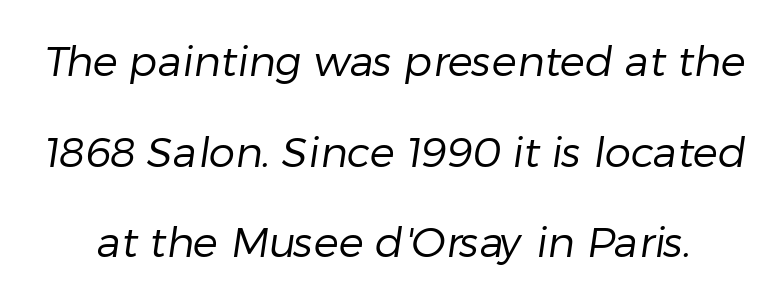
This sample uses plain, unmodified letter spacing. These lines are rendered in a variable-pitch font. Underlining? Definitely not there. No extra ink here — the face is not bold.
